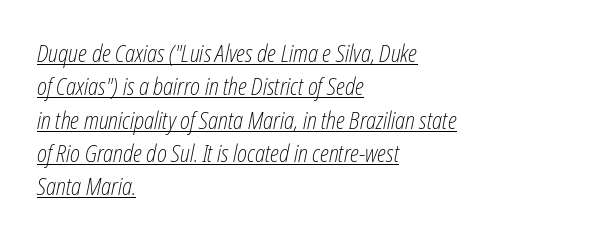
{"italic": "yes", "lean": "right", "slant_degrees": 12, "bold": "no", "underline": "yes", "align": "left", "line_spacing": "normal", "line_spacing_ratio": 1.45, "letter_spacing": "normal", "letter_spacing_em": 0.0, "glyph_px": 23}
